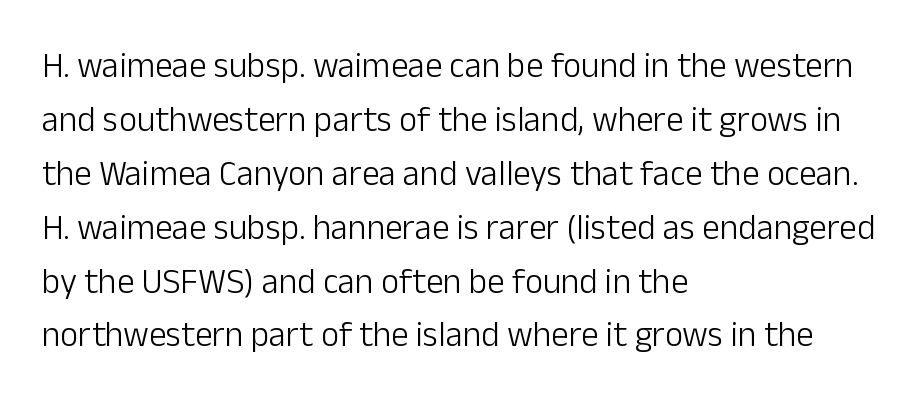
The image shows 35 px light sans-serif type, upright; set left-aligned, normal line spacing (1.54x), normal letter spacing, not underlined; low stroke contrast and a medium x-height.
